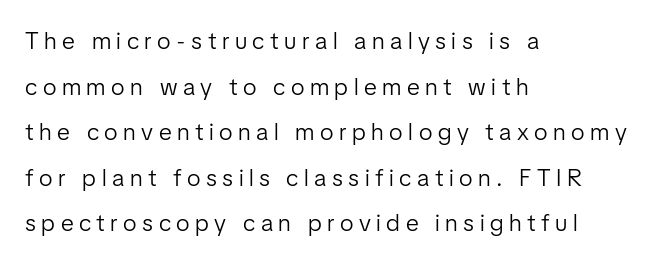
Q: Is the text bold? A: No.
Q: Is the text italic (slanted)? A: No, it is upright.
Q: Is the text underlined? A: No.
Q: How is the paragraph aligned? A: Left-aligned.
Q: Is the spacing between letters normal or unusually wide? A: Unusually wide.
Q: Is the spacing between lines tight, normal or loose? A: Loose.
